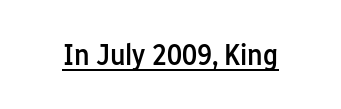
{"serif": "no", "italic": "no", "bold": "semi", "weight": "semibold", "width": "condensed", "stroke_contrast": "low", "x_height": "medium", "monospaced": "no", "underline": "yes", "letter_spacing": "normal", "letter_spacing_em": 0.0, "glyph_px": 30}
